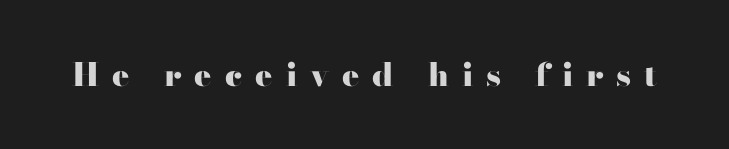
Does extra space separate the letters? Yes, quite a lot of it. Each letter's strokes conclude with small projecting serifs. These words are printed bold, with thick strokes throughout. Varying glyph widths throughout — classic text-font behaviour. Type without underlining. Posture: vertical.
